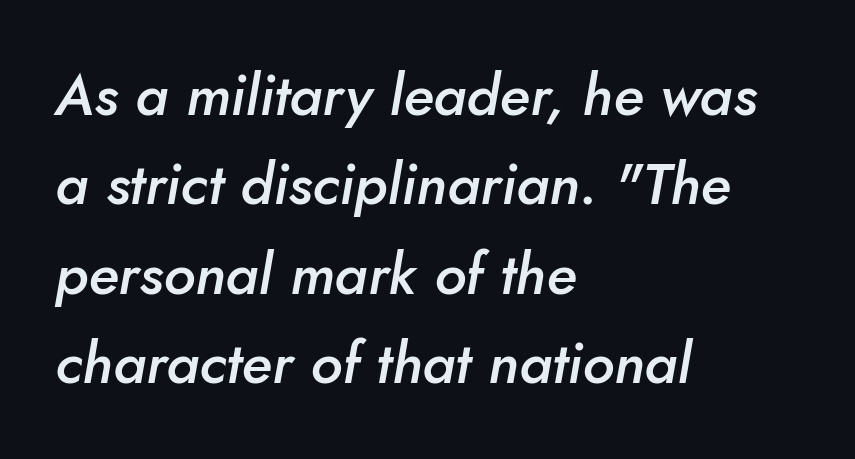
A clean baseline with only descenders dipping below it. Short note: letters normally spaced. What's the leading like? Ordinary, nothing unusual. This sample has the flowing, uneven cadence of proportional lettering. Horizontal alignment here is leftward, the default for most running prose. Stroke thickness is moderately raised; the sample reads as semibold.
